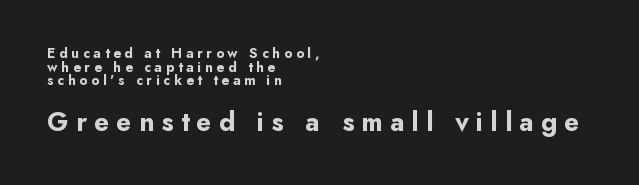
The image shows 27 px bold type, upright; set left-aligned, tight line spacing (0.98x), unusually wide letter spacing (+0.27 em), not underlined; the second (bottom) block is 1.93x larger.
